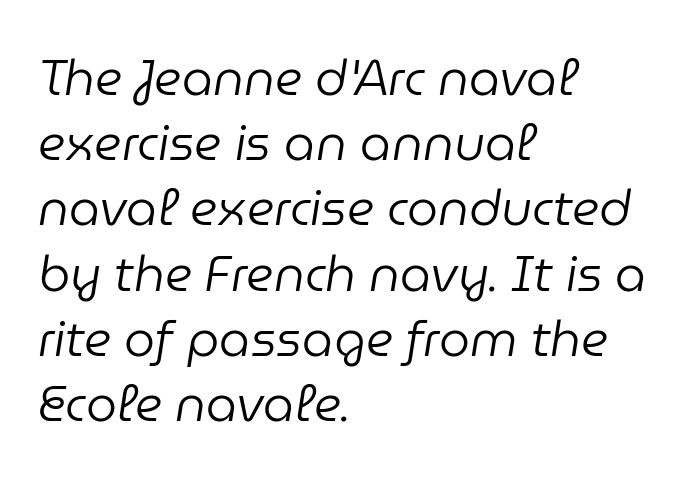
{"italic": "yes", "lean": "right", "slant_degrees": 9, "bold": "no", "weight": "regular", "width": "normal", "stroke_contrast": "low", "x_height": "medium", "monospaced": "no", "underline": "no", "align": "left", "line_spacing": "normal", "line_spacing_ratio": 1.33, "letter_spacing": "normal", "letter_spacing_em": 0.0, "glyph_px": 49}
